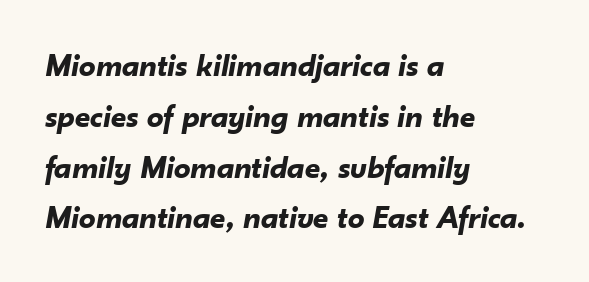
Q: Is the text bold? A: Yes.
Q: Is the text italic (slanted)? A: Yes, it leans right by about 10 degrees.
Q: Is the text underlined? A: No.
Q: How is the paragraph aligned? A: Left-aligned.
Q: Is the spacing between letters normal or unusually wide? A: Normal.
Q: Is the spacing between lines tight, normal or loose? A: Normal.
Q: Width (condensed, normal, or wide)? A: Normal.
Q: Stroke contrast? A: Low.
Q: x-height? A: Small.
Q: Monospaced? A: No.
